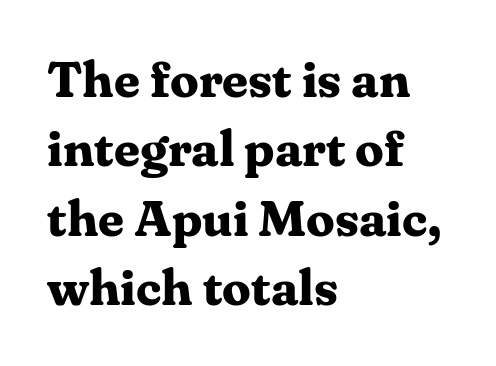
Check under the words: just untouched page. Nothing unusual about the tracking: characters are spaced as the font intends. Tall strokes in this sample are plumb rather than angled. Typographic density is high because the face is bold. All the whitespace from short lines collects on the right. To sum up the face: it has serifs.
